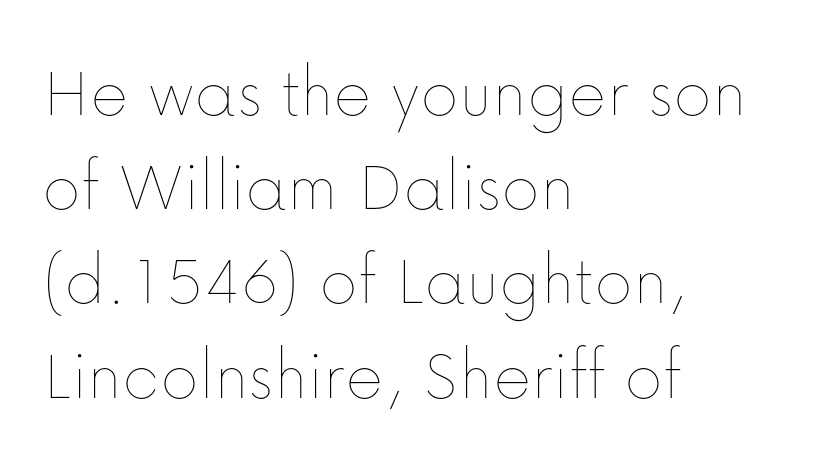
{"italic": "no", "bold": "no", "weight": "thin", "width": "normal", "stroke_contrast": "low", "x_height": "medium", "monospaced": "no", "underline": "no", "align": "left", "line_spacing": "normal", "line_spacing_ratio": 1.29, "letter_spacing": "normal", "letter_spacing_em": 0.0, "glyph_px": 73}
